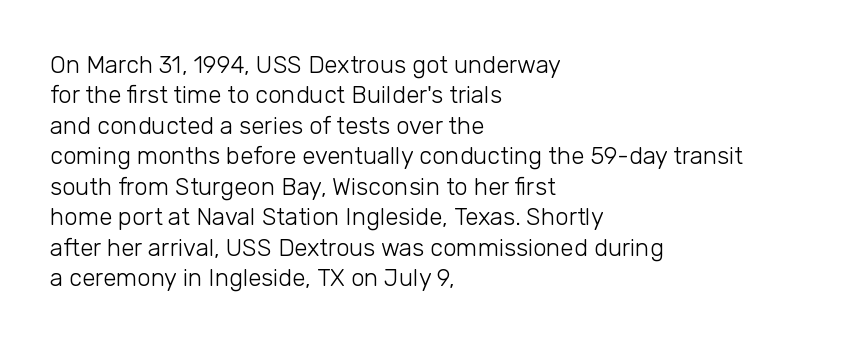
The image shows 24 px text type, upright; set left-aligned, normal line spacing (1.27x), normal letter spacing, not underlined.
